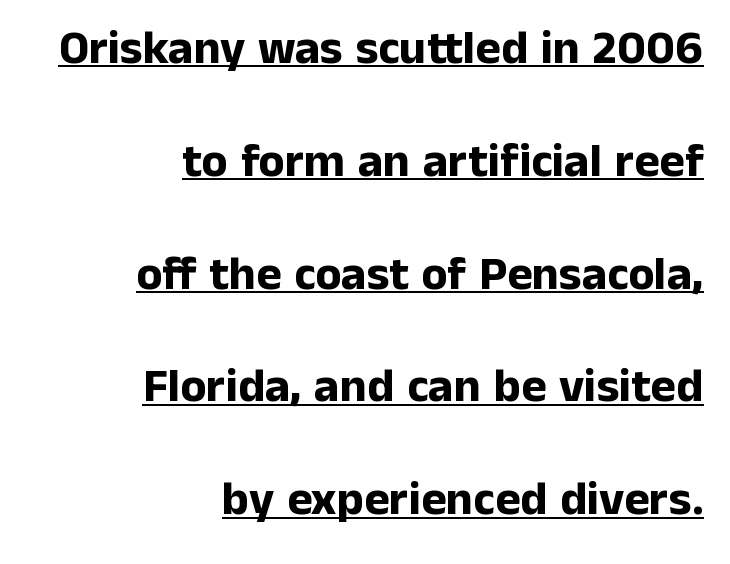
Q: Is the text bold? A: Yes.
Q: Is the text italic (slanted)? A: No, it is upright.
Q: Is the typeface a serif or a sans-serif typeface? A: Sans-serif.
Q: Is the text underlined? A: Yes.
Q: How is the paragraph aligned? A: Right-aligned.
Q: Is the spacing between letters normal or unusually wide? A: Normal.
Q: Is the spacing between lines tight, normal or loose? A: Loose.
Q: Width (condensed, normal, or wide)? A: Normal.
Q: Stroke contrast? A: Low.
Q: x-height? A: Medium.
Q: Monospaced? A: No.
